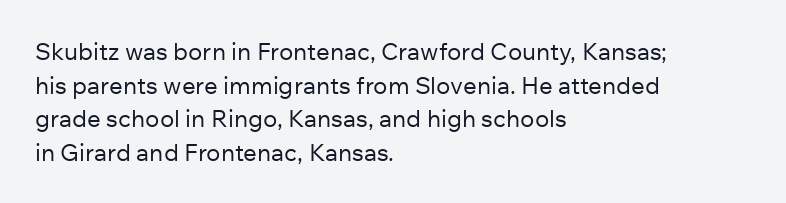
Q: Is the text bold? A: No.
Q: Is the text italic (slanted)? A: No, it is upright.
Q: Is the text underlined? A: No.
Q: How is the paragraph aligned? A: Left-aligned.
Q: Is the spacing between letters normal or unusually wide? A: Normal.
Q: Is the spacing between lines tight, normal or loose? A: Normal.
